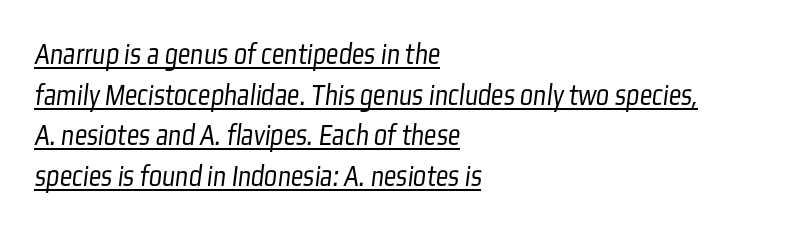
Q: Is the text bold? A: No.
Q: Is the typeface a serif or a sans-serif typeface? A: Sans-serif.
Q: Is the text underlined? A: Yes.
Q: How is the paragraph aligned? A: Left-aligned.
Q: Is the spacing between letters normal or unusually wide? A: Normal.
Q: Is the spacing between lines tight, normal or loose? A: Normal.
Q: Width (condensed, normal, or wide)? A: Condensed.
Q: Stroke contrast? A: Low.
Q: x-height? A: Medium.
Q: Monospaced? A: No.
